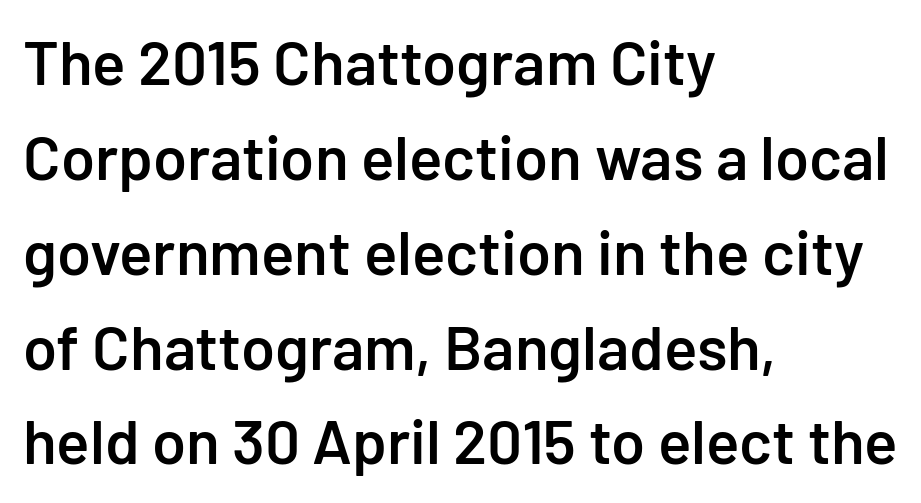
{"serif": "no", "italic": "no", "bold": "semi", "weight": "semibold", "width": "normal", "stroke_contrast": "low", "x_height": "medium", "monospaced": "no", "underline": "no", "align": "left", "line_spacing": "normal", "line_spacing_ratio": 1.53, "letter_spacing": "normal", "letter_spacing_em": 0.0, "glyph_px": 62}
